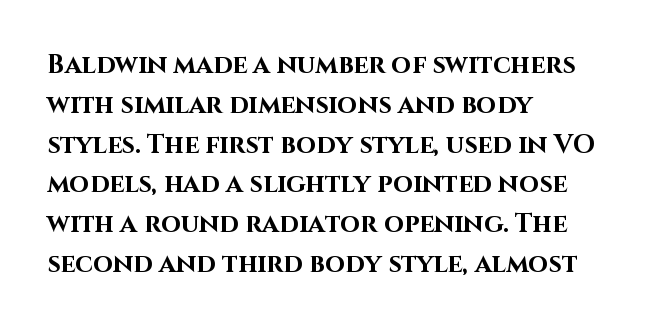
The image shows 26 px bold type, upright; set left-aligned, normal line spacing (1.53x), normal letter spacing, not underlined.
